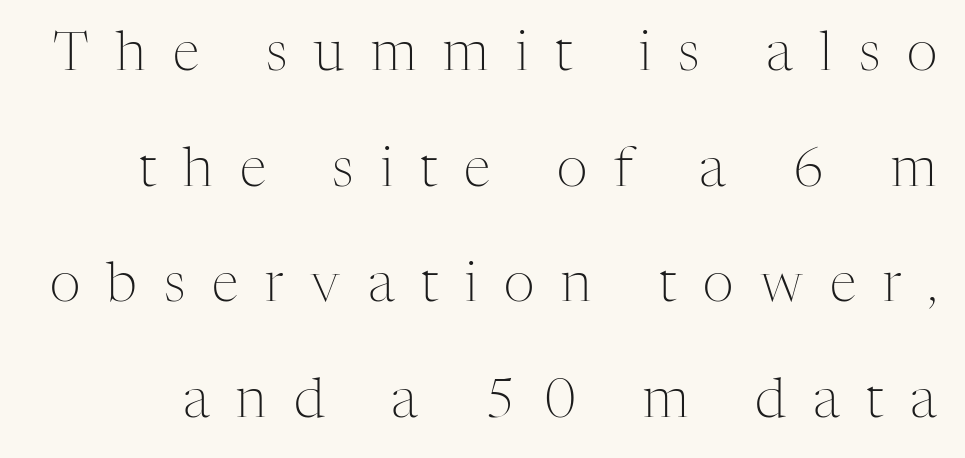
The rendering uses natural spacing where letterforms have individual widths. Italic: no, the glyphs are upright roman. The font is comparable to plain body text, perhaps lighter. Caption: expanded tracking, letters set apart. Clear beneath every line of the passage. In terms of letterform style, serifs are clearly present.
